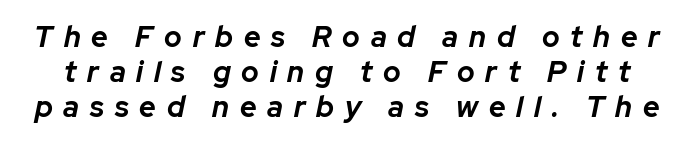
Display-style spreading of the glyphs; the letterfit is very open. Descenders hang freely into open space. These lines carry a lot of weight — the face is fully bold. Style check: oblique. These lines are rendered in a variable-pitch font.
